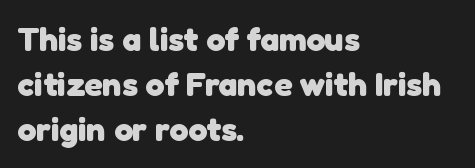
Compared with an ordinary text face, these strokes are far heavier — a full bold. The leading is moderate, giving the passage an even texture. Letterform terminals end flat and unadorned throughout the passage. Leftover space on each line is placed entirely after the last word. Each letter keeps its own natural width here, so spacing adapts to shape.
